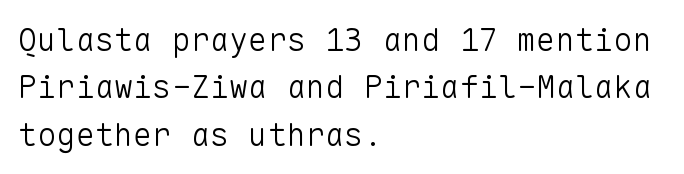
{"serif": "no", "italic": "no", "bold": "no", "weight": "light", "width": "normal", "stroke_contrast": "low", "x_height": "medium", "monospaced": "yes", "underline": "no", "align": "left", "line_spacing": "normal", "line_spacing_ratio": 1.48, "letter_spacing": "normal", "letter_spacing_em": 0.0, "glyph_px": 32}
